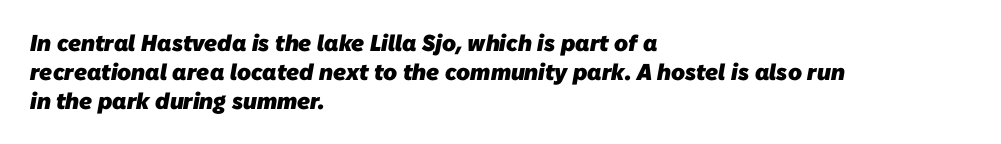
{"bold": "yes", "underline": "no", "align": "left", "line_spacing": "normal", "line_spacing_ratio": 1.26, "letter_spacing": "normal", "letter_spacing_em": 0.0, "glyph_px": 23}
